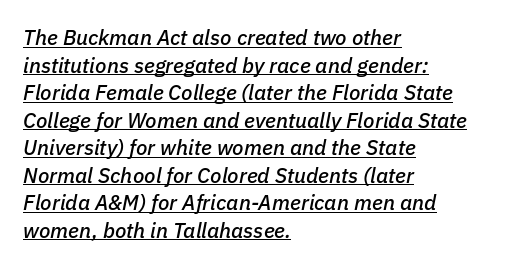
Q: Is the text italic (slanted)? A: Yes, it leans right by about 11 degrees.
Q: Is the text underlined? A: Yes.
Q: How is the paragraph aligned? A: Left-aligned.
Q: Is the spacing between letters normal or unusually wide? A: Normal.
Q: Is the spacing between lines tight, normal or loose? A: Normal.
